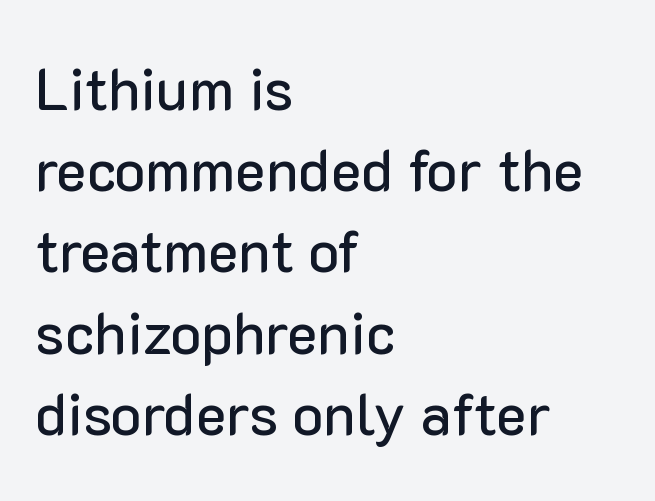
Q: Is the text italic (slanted)? A: No, it is upright.
Q: Is the typeface a serif or a sans-serif typeface? A: Sans-serif.
Q: Is the text underlined? A: No.
Q: How is the paragraph aligned? A: Left-aligned.
Q: Is the spacing between letters normal or unusually wide? A: Normal.
Q: Is the spacing between lines tight, normal or loose? A: Normal.
Q: Width (condensed, normal, or wide)? A: Normal.
Q: Stroke contrast? A: Low.
Q: x-height? A: Medium.
Q: Monospaced? A: No.
